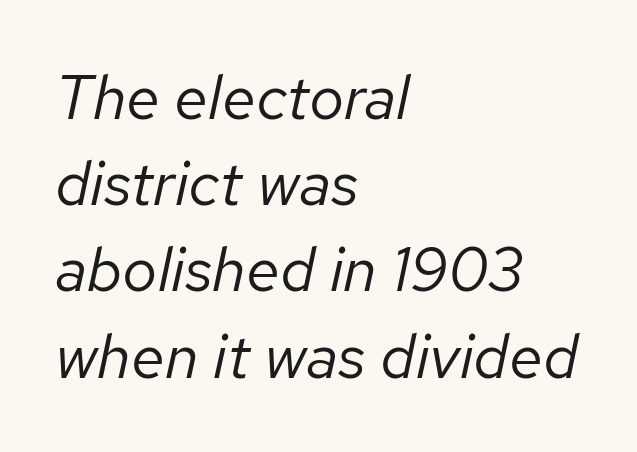
The cut favours lightness, reaching ordinary text weight at its darkest. The text carries the slant typical of an italic or oblique font. The block of text has a typical density, with ordinary space between rows. Only glyphs here, with clear space below each row. The horizontal fit of the characters is conventional and even.
